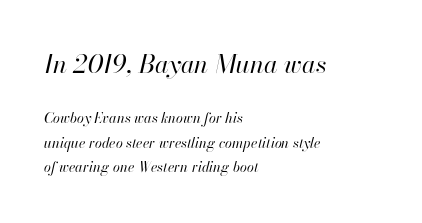
The rendering keeps characters at their native spacing. Letters have the restrained weight of plain body copy at most. The rag falls on the right side of this text block. Rendered with sloped, italic letterforms. This layout puts the oversized block above and the modest block below. Glance below the letters and you will spot only blank space.
